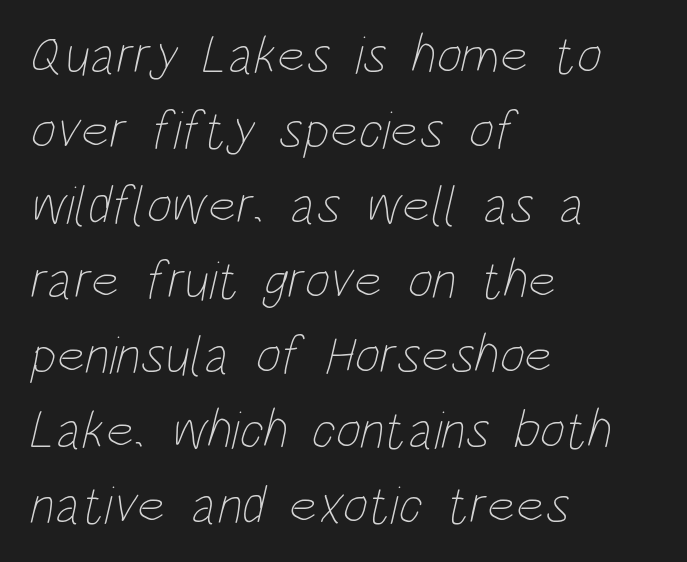
{"bold": "no", "weight": "thin", "width": "condensed", "stroke_contrast": "low", "x_height": "large", "monospaced": "no", "underline": "no", "align": "left", "line_spacing": "normal", "line_spacing_ratio": 1.39, "letter_spacing": "normal", "letter_spacing_em": 0.0, "glyph_px": 54}
